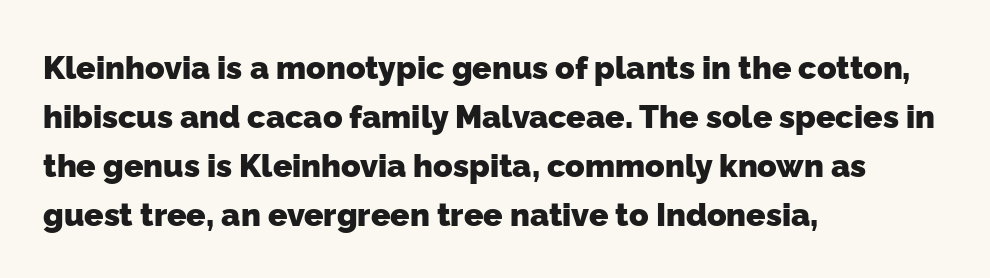
The image shows 32 px heavy sans-serif type; set left-aligned, normal line spacing (1.53x), normal letter spacing, not underlined; low stroke contrast and a medium x-height.
